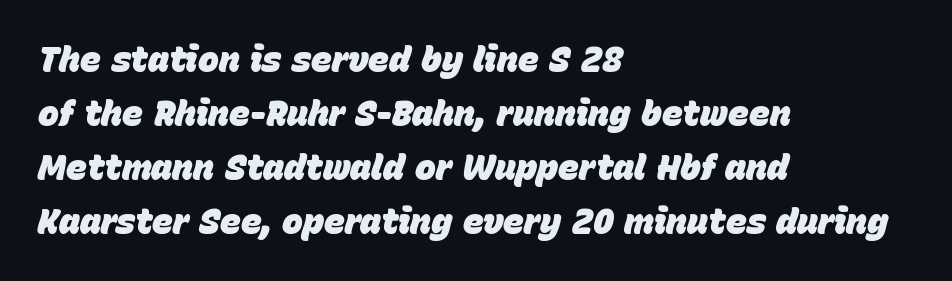
The image shows 35 px heavy type, italic (leaning right); set left-aligned, normal line spacing (1.54x), normal letter spacing, not underlined; low stroke contrast and a large x-height.
